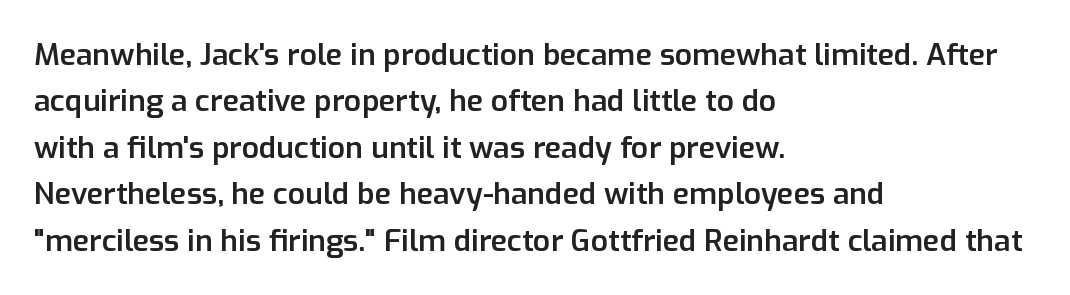
{"serif": "no", "italic": "no", "bold": "semi", "weight": "semibold", "width": "normal", "stroke_contrast": "low", "x_height": "medium", "monospaced": "no", "underline": "no", "align": "left", "line_spacing": "normal", "line_spacing_ratio": 1.55, "letter_spacing": "normal", "letter_spacing_em": 0.0, "glyph_px": 30}
